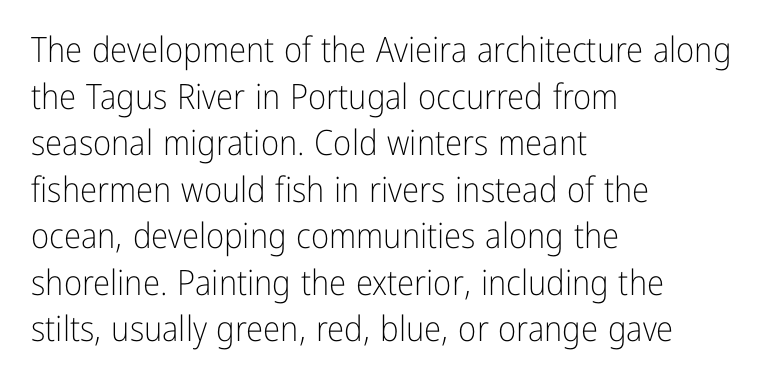
Check where the strokes stop: nothing finishes them off — pure sans. Do the letters lean? They stand straight. Spacing verdict: proportional, widths tailored to each character. Stroke thickness stays within the range of a standard reading face or lighter. The space beneath each line is pristine and unruled. The leading is moderate, giving the passage an even texture.
